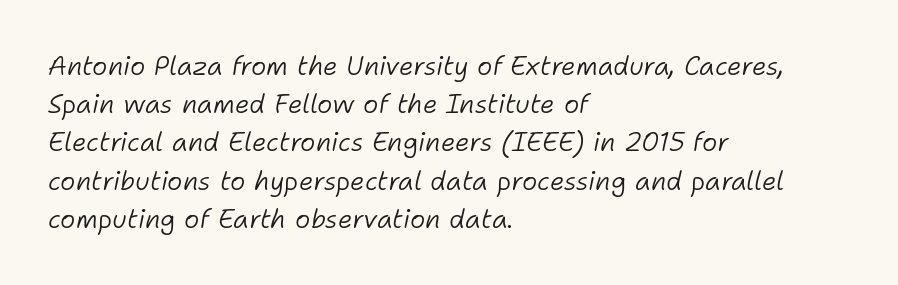
Q: Is the text bold? A: No.
Q: Is the text italic (slanted)? A: Yes, it leans right by about 11 degrees.
Q: Is the text underlined? A: No.
Q: How is the paragraph aligned? A: Left-aligned.
Q: Is the spacing between letters normal or unusually wide? A: Normal.
Q: Is the spacing between lines tight, normal or loose? A: Normal.
